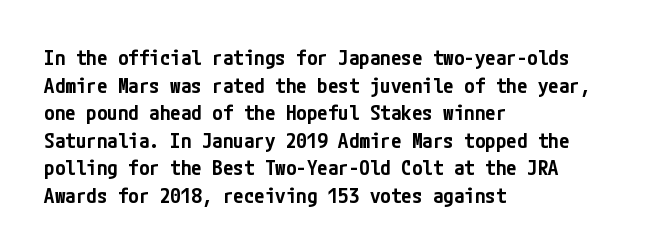
Q: Is the text bold? A: Semi-bold.
Q: Is the text italic (slanted)? A: No, it is upright.
Q: Is the text underlined? A: No.
Q: How is the paragraph aligned? A: Left-aligned.
Q: Is the spacing between letters normal or unusually wide? A: Normal.
Q: Is the spacing between lines tight, normal or loose? A: Normal.
